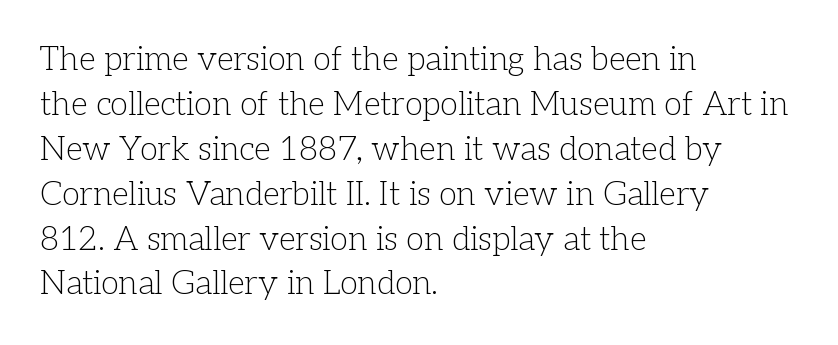
{"serif": "yes", "italic": "no", "bold": "no", "weight": "light", "width": "normal", "stroke_contrast": "low", "x_height": "medium", "monospaced": "no", "underline": "no", "align": "left", "line_spacing": "normal", "line_spacing_ratio": 1.36, "letter_spacing": "normal", "letter_spacing_em": 0.0, "glyph_px": 33}
